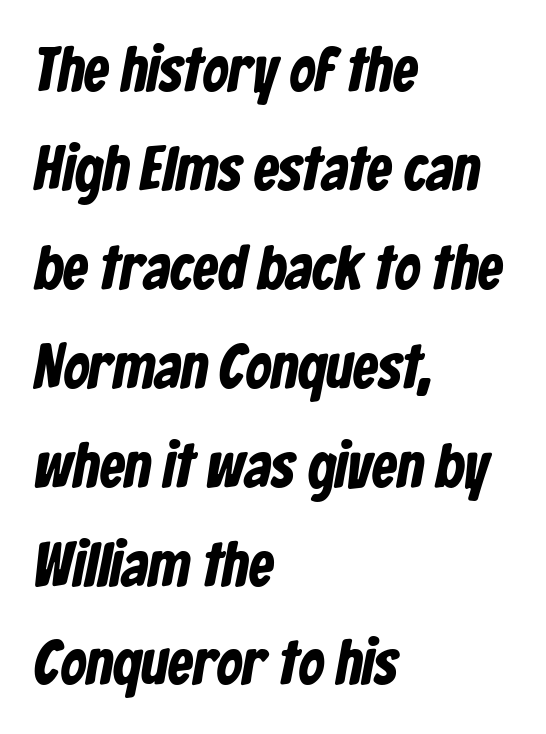
The compositor pushed each line to the left boundary. This sample keeps an unexceptional amount of space between lines. Beneath every word, the page is bare. Character widths vary here, with narrow letters taking less room than wide ones.
